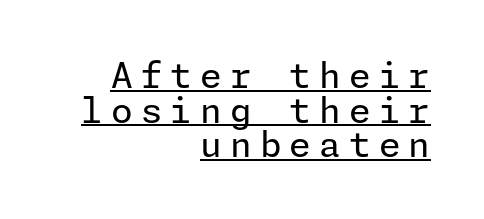
Q: Is the text bold? A: No.
Q: Is the text italic (slanted)? A: No, it is upright.
Q: Is the typeface a serif or a sans-serif typeface? A: Sans-serif.
Q: Is the text underlined? A: Yes.
Q: How is the paragraph aligned? A: Right-aligned.
Q: Is the spacing between letters normal or unusually wide? A: Unusually wide.
Q: Is the spacing between lines tight, normal or loose? A: Tight.
Q: Width (condensed, normal, or wide)? A: Normal.
Q: Stroke contrast? A: Low.
Q: x-height? A: Medium.
